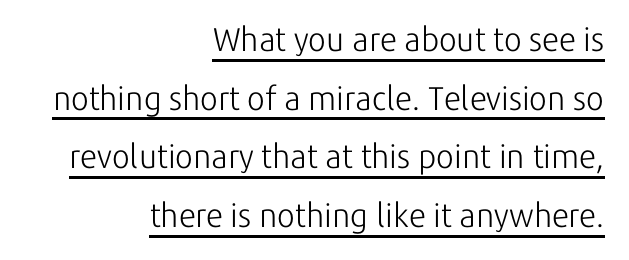
Q: Is the text bold? A: No.
Q: Is the text italic (slanted)? A: No, it is upright.
Q: Is the typeface a serif or a sans-serif typeface? A: Sans-serif.
Q: Is the text underlined? A: Yes.
Q: How is the paragraph aligned? A: Right-aligned.
Q: Is the spacing between letters normal or unusually wide? A: Normal.
Q: Width (condensed, normal, or wide)? A: Normal.
Q: Stroke contrast? A: Low.
Q: x-height? A: Medium.
Q: Monospaced? A: No.
